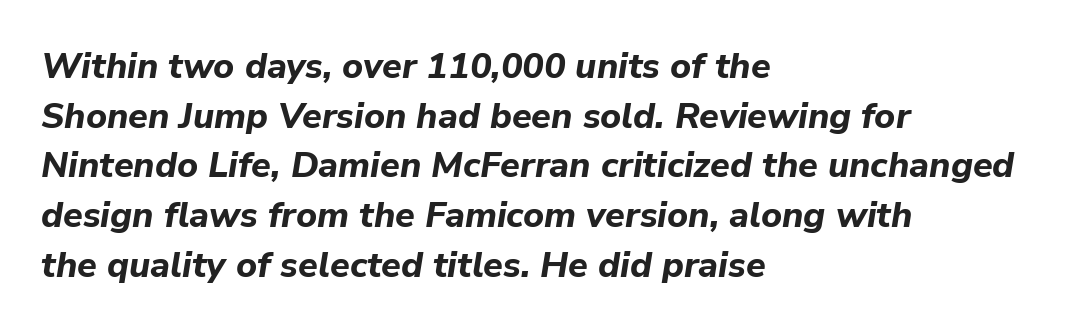
The image shows 36 px bold type, italic (leaning right); set left-aligned, normal line spacing (1.38x), normal letter spacing, not underlined; low stroke contrast and a medium x-height.
